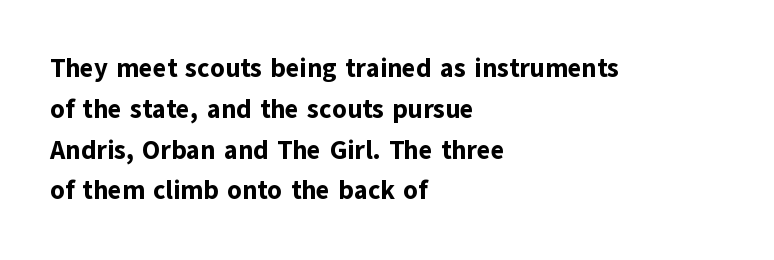
A dark, heavy texture on the line: the type is bold. Characters follow at the spacing the type designer built in. The designer left line spacing at the default. Unmarked baselines from the first word to the last. Posture: vertical.
